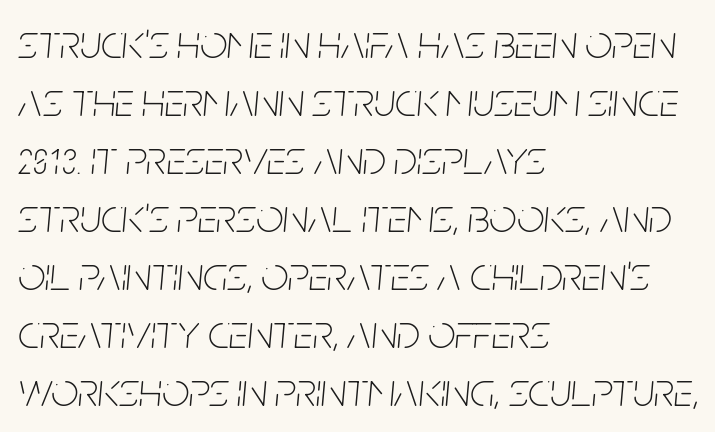
{"italic": "yes", "lean": "right", "slant_degrees": 5, "bold": "no", "weight": "thin", "width": "condensed", "stroke_contrast": "low", "x_height": "large", "monospaced": "no", "underline": "no", "align": "left", "line_spacing_ratio": 1.21, "letter_spacing": "normal", "letter_spacing_em": 0.0, "glyph_px": 48}
